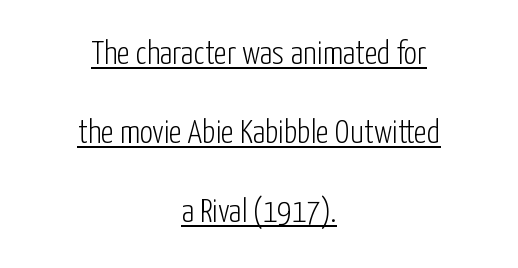
The image shows 33 px light, condensed sans-serif type, upright; set centered, loose line spacing (2.39x), normal letter spacing, underlined; low stroke contrast and a medium x-height.
